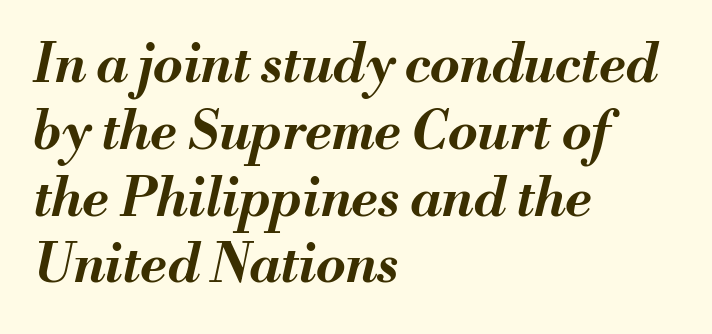
{"italic": "yes", "lean": "right", "slant_degrees": 13, "bold": "yes", "weight": "bold", "width": "normal", "stroke_contrast": "medium", "x_height": "small", "monospaced": "no", "underline": "no", "align": "left", "line_spacing": "normal", "line_spacing_ratio": 1.26, "letter_spacing": "normal", "letter_spacing_em": 0.0, "glyph_px": 53}
